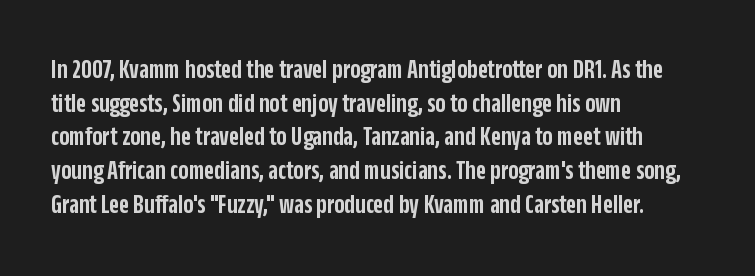
{"italic": "no", "bold": "semi", "underline": "no", "align": "left", "line_spacing": "normal", "line_spacing_ratio": 1.25, "letter_spacing": "normal", "letter_spacing_em": 0.0, "glyph_px": 27}
